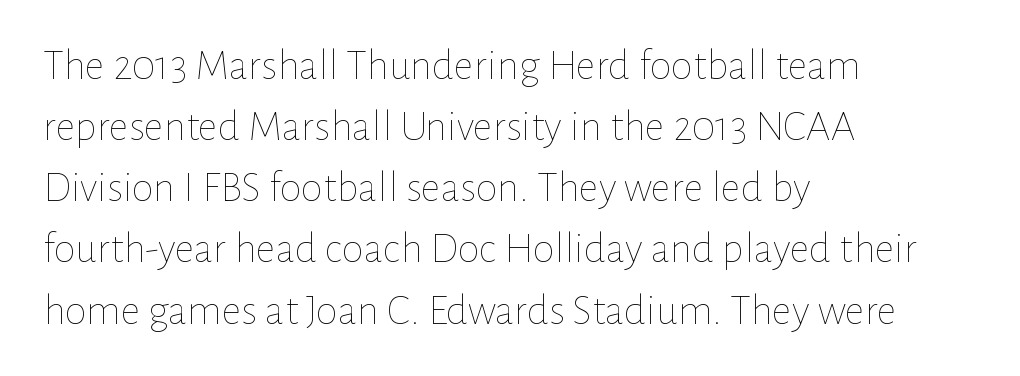
{"italic": "no", "bold": "no", "weight": "thin", "width": "normal", "stroke_contrast": "low", "x_height": "medium", "monospaced": "no", "underline": "no", "align": "left", "line_spacing": "normal", "line_spacing_ratio": 1.39, "letter_spacing": "normal", "letter_spacing_em": 0.0, "glyph_px": 44}
